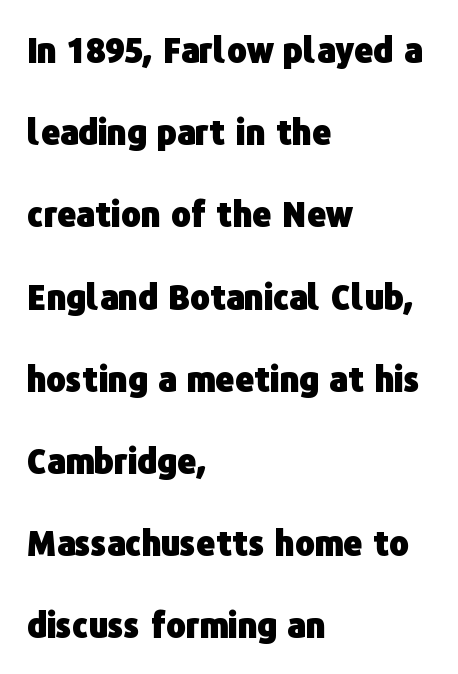
{"serif": "no", "italic": "no", "bold": "yes", "weight": "heavy", "width": "normal", "stroke_contrast": "low", "x_height": "medium", "monospaced": "no", "underline": "no", "align": "left", "line_spacing": "loose", "line_spacing_ratio": 2.49, "letter_spacing": "normal", "letter_spacing_em": 0.0, "glyph_px": 33}
